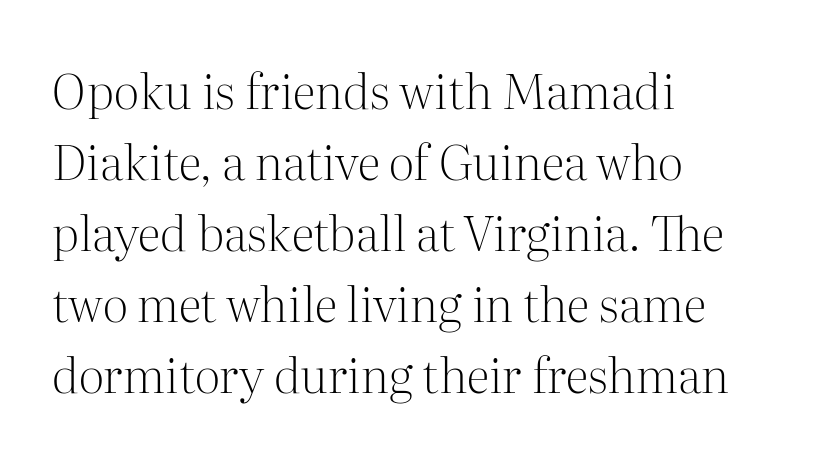
{"serif": "yes", "italic": "no", "bold": "no", "weight": "light", "width": "normal", "stroke_contrast": "medium", "x_height": "medium", "monospaced": "no", "underline": "no", "align": "left", "line_spacing": "normal", "line_spacing_ratio": 1.48, "letter_spacing": "normal", "letter_spacing_em": 0.0, "glyph_px": 48}
